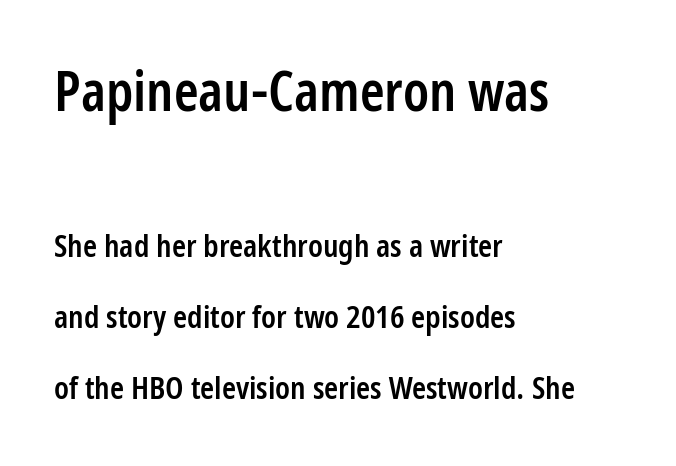
Q: Is the text bold? A: Semi-bold.
Q: Is the text italic (slanted)? A: No, it is upright.
Q: Is the typeface a serif or a sans-serif typeface? A: Sans-serif.
Q: Is the text underlined? A: No.
Q: How is the paragraph aligned? A: Left-aligned.
Q: Is the spacing between letters normal or unusually wide? A: Normal.
Q: Is the spacing between lines tight, normal or loose? A: Loose.
Q: Which block of text is set in a larger size, the first (top) or the second (bottom)? A: The first (top) one.
Q: Width (condensed, normal, or wide)? A: Condensed.
Q: Stroke contrast? A: Low.
Q: x-height? A: Medium.
Q: Monospaced? A: No.
